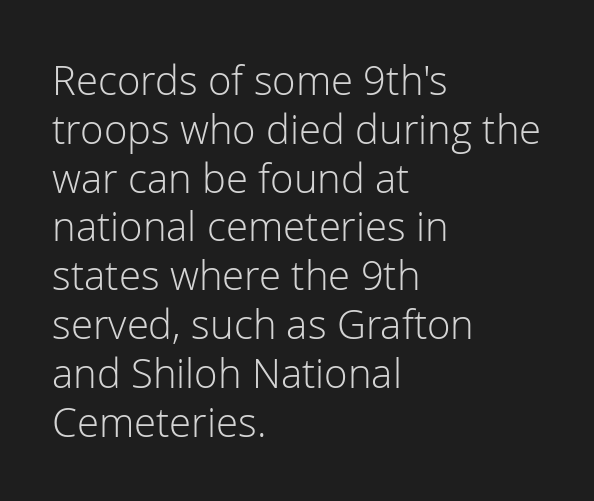
The image shows 40 px light sans-serif type, upright; set left-aligned, line spacing 1.22x, normal letter spacing, not underlined; low stroke contrast and a medium x-height.
